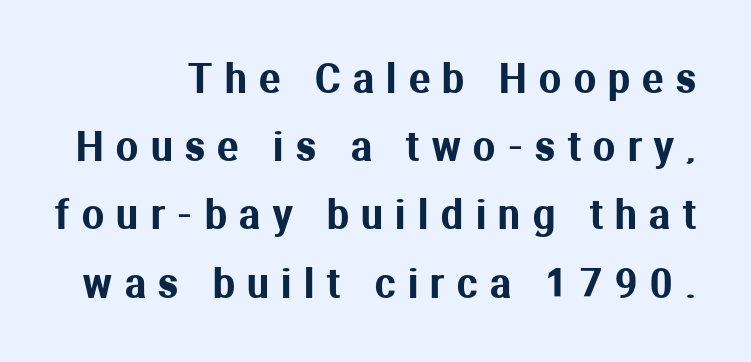
The rag falls on the left side of this text block. Italic? Not at all — the glyphs are vertical. Do the characters align in a grid? No, the font is proportional. Nothing sits at the stroke ends, so this counts as sans-serif. The line texture is sparse and dotted thanks to wide tracking. Underlining? Definitely not there.
